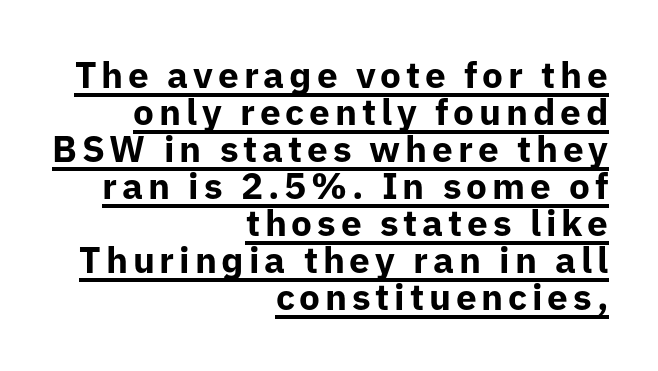
{"serif": "no", "italic": "no", "bold": "yes", "weight": "bold", "width": "normal", "stroke_contrast": "low", "x_height": "medium", "monospaced": "no", "underline": "yes", "align": "right", "line_spacing": "tight", "line_spacing_ratio": 1.0, "glyph_px": 37}
